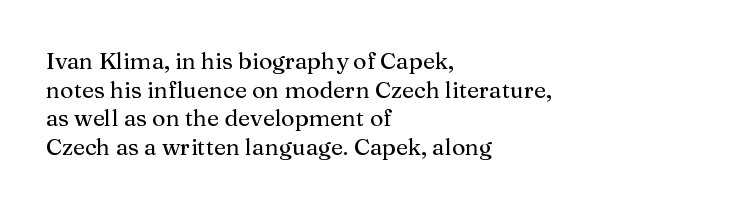
Quick note: not italic, upright. The letters sit at their default tracking, neither squeezed nor spread. The space between consecutive lines is moderate. This sample is left-justified, so line endings fall wherever the words run out. The string is rendered with underlining switched off.
